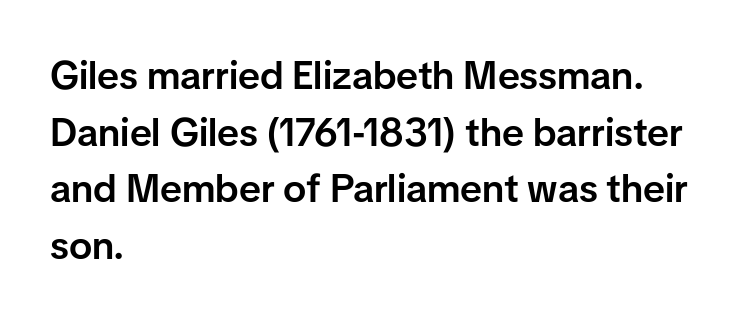
The image shows 39 px semibold sans-serif type, upright; set left-aligned, normal line spacing (1.45x), normal letter spacing, not underlined; low stroke contrast and a medium x-height.
